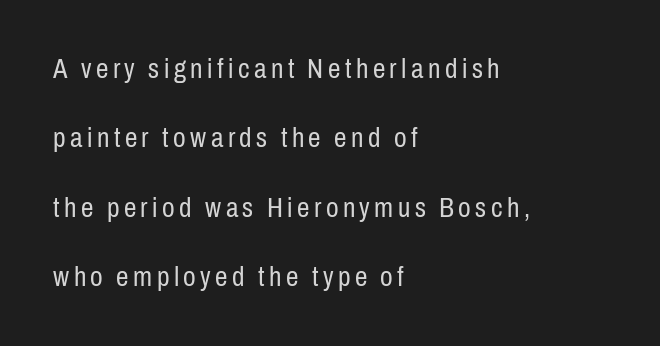
The image shows 28 px regular-weight, condensed sans-serif type, upright; set left-aligned, loose line spacing (2.48x), not underlined; low stroke contrast and a medium x-height.
